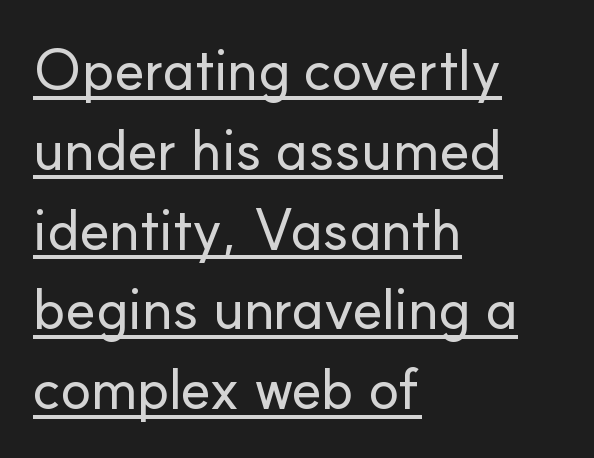
This rendering employs a face without finishing strokes, i.e., a sans-serif. No extra tracking has been applied to these lines. The face used here is proportionally spaced, like ordinary book or web type. Horizontal bands of white between lines are of average thickness. In CSS terms this would be text-align: left. Unlike italic type, these characters show no tilt at all.
